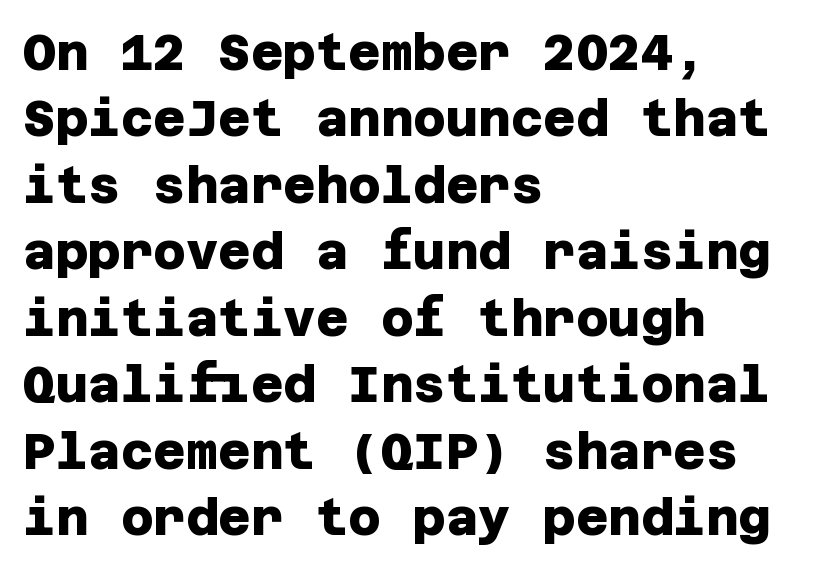
Q: Is the text bold? A: Yes.
Q: Is the typeface a serif or a sans-serif typeface? A: Sans-serif.
Q: Is the text underlined? A: No.
Q: How is the paragraph aligned? A: Left-aligned.
Q: Is the spacing between letters normal or unusually wide? A: Normal.
Q: Is the spacing between lines tight, normal or loose? A: Normal.
Q: Width (condensed, normal, or wide)? A: Normal.
Q: Stroke contrast? A: Low.
Q: x-height? A: Large.
